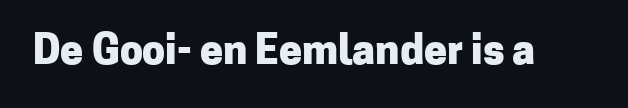
{"serif": "no", "italic": "no", "bold": "yes", "weight": "heavy", "width": "normal", "stroke_contrast": "low", "x_height": "medium", "monospaced": "no", "underline": "no", "letter_spacing": "normal", "letter_spacing_em": 0.0, "glyph_px": 41}
